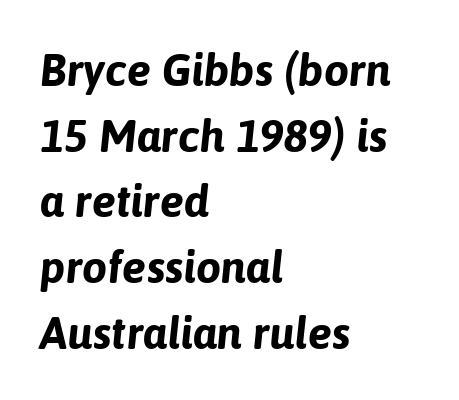
The lines in this sample share a left origin and differ only in where they stop. The characters look thick and weighty, a clear bold. The letters advance in unequal steps, a hallmark of proportional type. Tall strokes in this sample are angled rather than plumb. Words float on clear page, feet unadorned. A typesetter would call this zero additional tracking.
